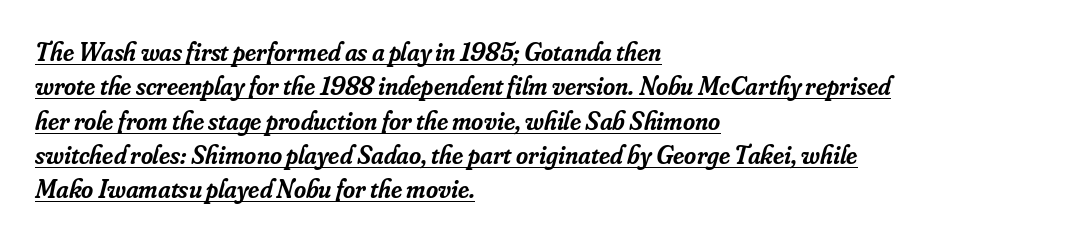
Q: Is the text bold? A: Semi-bold.
Q: Is the text italic (slanted)? A: Yes, it leans right by about 16 degrees.
Q: Is the text underlined? A: Yes.
Q: How is the paragraph aligned? A: Left-aligned.
Q: Is the spacing between letters normal or unusually wide? A: Normal.
Q: Is the spacing between lines tight, normal or loose? A: Normal.
